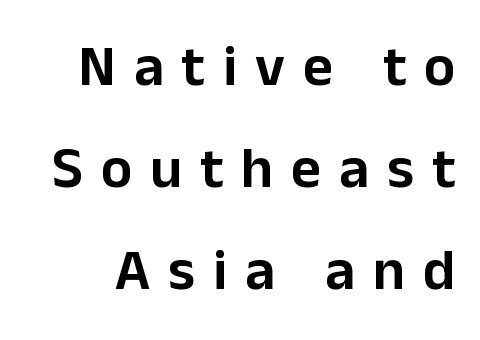
Tracking here is generous; glyphs stand well apart from one another. The letters advance in unequal steps, a hallmark of proportional type. Nope, no serifs anywhere on these letters. Vertical strokes here are truly vertical.
